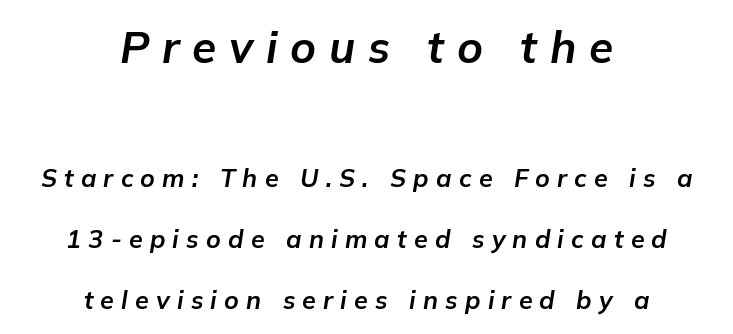
{"italic": "yes", "lean": "right", "slant_degrees": 9, "bold": "yes", "weight": "bold", "width": "normal", "stroke_contrast": "low", "x_height": "medium", "monospaced": "no", "underline": "no", "align": "center", "line_spacing": "loose", "line_spacing_ratio": 2.44, "letter_spacing": "wide", "letter_spacing_em": 0.29, "larger_block": "first", "size_ratio": 1.76, "glyph_px": 44}
